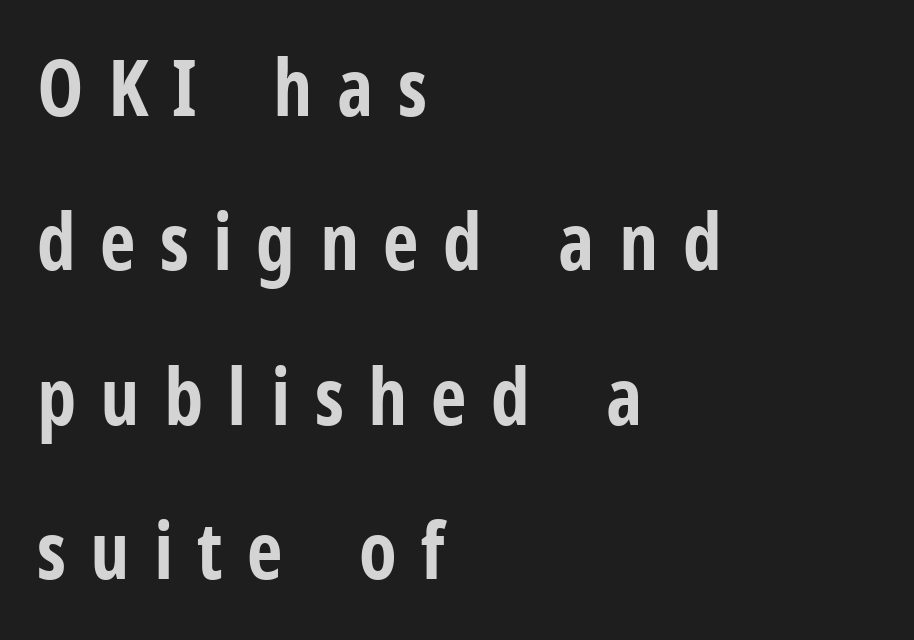
{"serif": "no", "italic": "no", "bold": "yes", "weight": "bold", "width": "condensed", "stroke_contrast": "low", "x_height": "medium", "monospaced": "no", "underline": "no", "align": "left", "line_spacing": "loose", "line_spacing_ratio": 1.98, "letter_spacing": "wide", "letter_spacing_em": 0.31, "glyph_px": 78}
